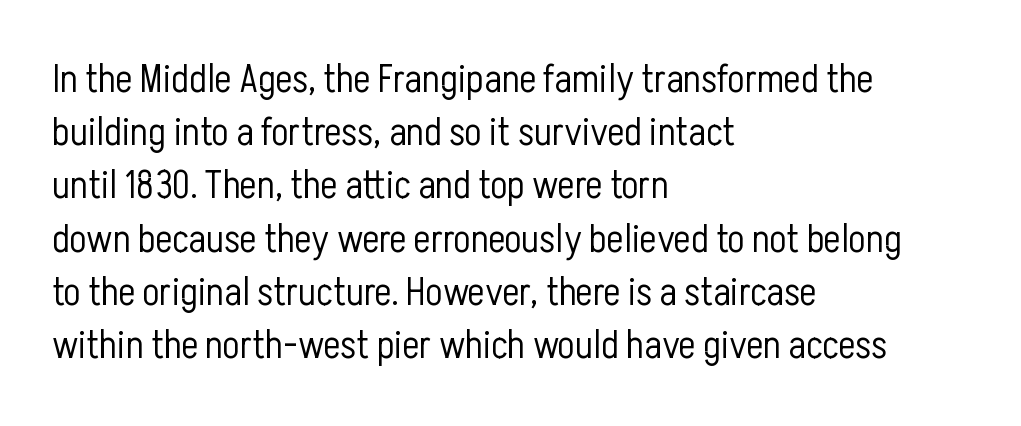
The image shows 40 px light, condensed sans-serif type, upright; set left-aligned, normal line spacing (1.33x), normal letter spacing, not underlined; low stroke contrast and a medium x-height.
